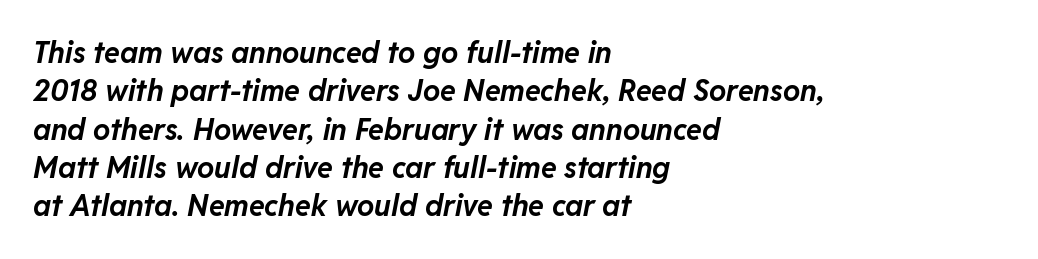
Q: Is the text bold? A: Yes.
Q: Is the text italic (slanted)? A: Yes, it leans right by about 11 degrees.
Q: Is the text underlined? A: No.
Q: How is the paragraph aligned? A: Left-aligned.
Q: Is the spacing between letters normal or unusually wide? A: Normal.
Q: Is the spacing between lines tight, normal or loose? A: Normal.
Q: Width (condensed, normal, or wide)? A: Normal.
Q: Stroke contrast? A: Low.
Q: x-height? A: Medium.
Q: Monospaced? A: No.
